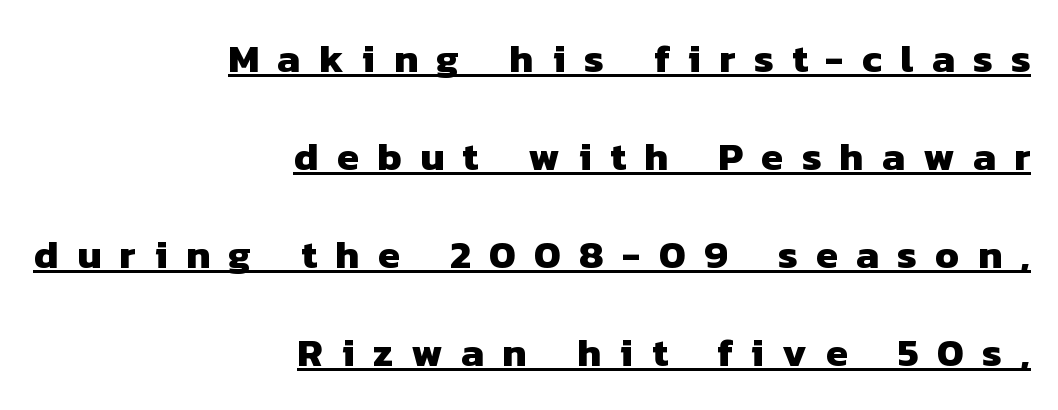
{"serif": "no", "bold": "yes", "weight": "heavy", "width": "normal", "stroke_contrast": "low", "x_height": "medium", "monospaced": "no", "underline": "yes", "align": "right", "line_spacing": "loose", "line_spacing_ratio": 2.45, "letter_spacing": "wide", "letter_spacing_em": 0.46, "glyph_px": 40}
